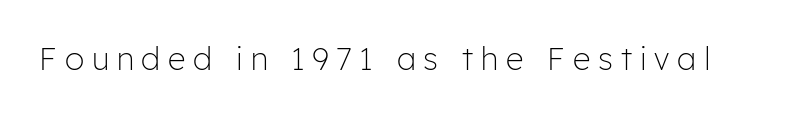
Q: Is the text bold? A: No.
Q: Is the text italic (slanted)? A: No, it is upright.
Q: Is the typeface a serif or a sans-serif typeface? A: Sans-serif.
Q: Is the text underlined? A: No.
Q: Is the spacing between letters normal or unusually wide? A: Unusually wide.
Q: Width (condensed, normal, or wide)? A: Normal.
Q: Stroke contrast? A: Low.
Q: x-height? A: Medium.
Q: Monospaced? A: No.
